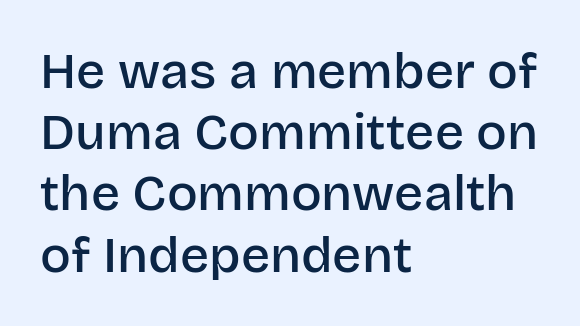
{"serif": "no", "italic": "no", "bold": "semi", "weight": "semibold", "width": "normal", "stroke_contrast": "low", "x_height": "large", "monospaced": "no", "underline": "no", "align": "left", "line_spacing_ratio": 1.2, "letter_spacing": "normal", "letter_spacing_em": 0.0, "glyph_px": 51}
